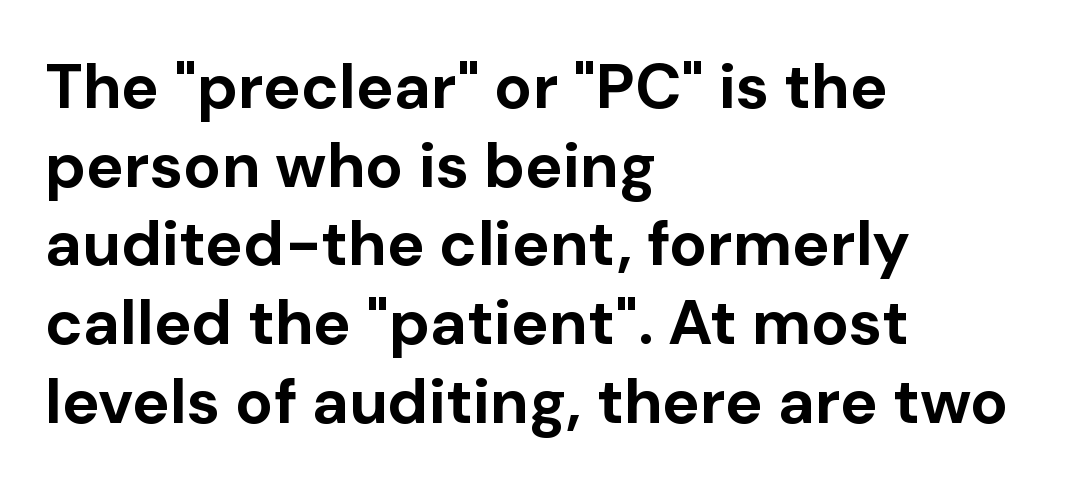
The image shows 63 px bold sans-serif type, upright; set left-aligned, normal line spacing (1.25x), normal letter spacing, not underlined; low stroke contrast and a medium x-height.
